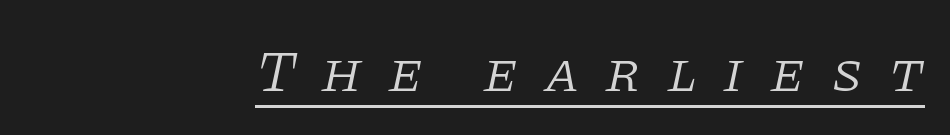
The image shows 58 px light serif type, italic (leaning right); set right-aligned, unusually wide letter spacing (+0.44 em), underlined; low stroke contrast and a large x-height.
